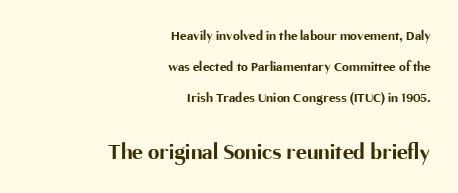
{"italic": "no", "bold": "yes", "underline": "no", "align": "right", "line_spacing": "loose", "line_spacing_ratio": 2.2, "letter_spacing": "normal", "letter_spacing_em": 0.0, "larger_block": "second", "size_ratio": 1.64, "glyph_px": 23}
